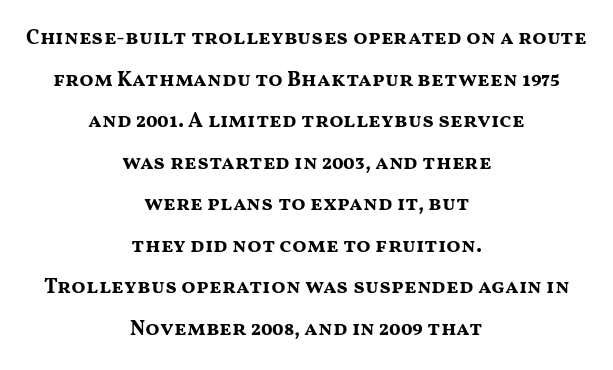
What's the leading like? Stretched, with rows far apart. The glyphs are unaccompanied by any horizontal stroke below them. Heft: maximum for text — a bold. This sample uses an upright cut, with every glyph sitting square on the baseline. Teacher's note: observe the equal gaps on both sides — that is centered alignment. Honestly, the letter spacing is just normal — you wouldn't notice it.
